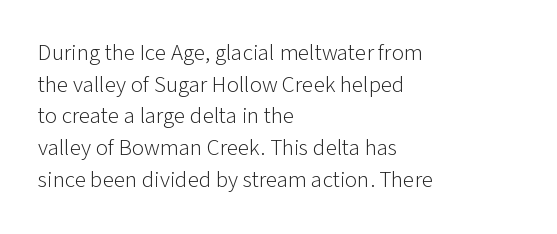
Q: Is the text bold? A: No.
Q: Is the text italic (slanted)? A: No, it is upright.
Q: Is the text underlined? A: No.
Q: How is the paragraph aligned? A: Left-aligned.
Q: Is the spacing between letters normal or unusually wide? A: Normal.
Q: Is the spacing between lines tight, normal or loose? A: Normal.
